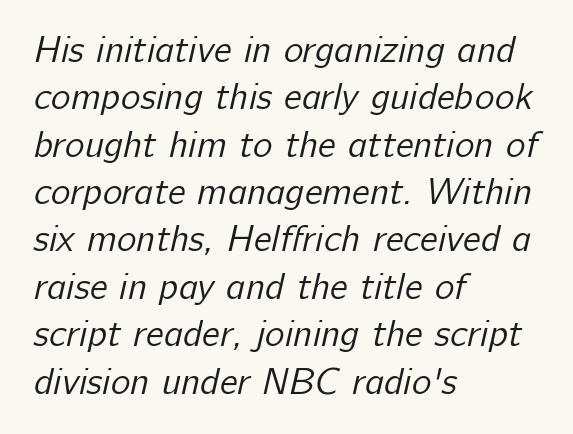
Q: Is the text bold? A: No.
Q: Is the typeface a serif or a sans-serif typeface? A: Sans-serif.
Q: Is the text underlined? A: No.
Q: How is the paragraph aligned? A: Left-aligned.
Q: Is the spacing between letters normal or unusually wide? A: Normal.
Q: Is the spacing between lines tight, normal or loose? A: Normal.
Q: Width (condensed, normal, or wide)? A: Normal.
Q: Stroke contrast? A: Low.
Q: x-height? A: Medium.
Q: Monospaced? A: No.
